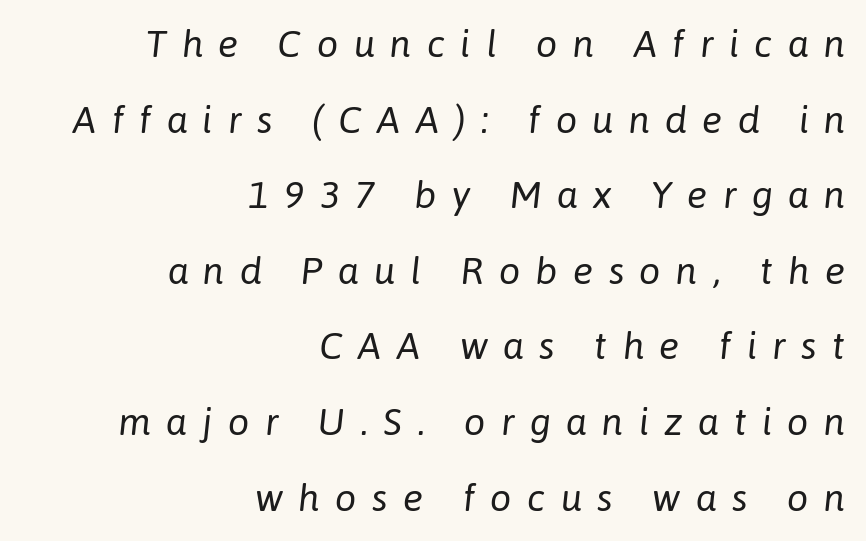
The image shows 38 px regular-weight type, italic (leaning right); set right-aligned, loose line spacing (1.99x), unusually wide letter spacing (+0.4 em), not underlined; low stroke contrast and a medium x-height.
